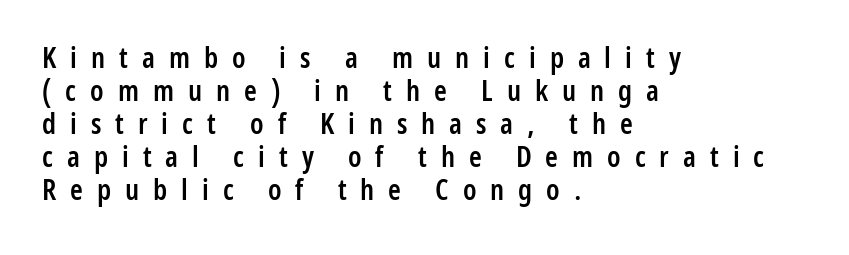
Students, this is semibold: more ink than regular, less than bold. The rendering uses natural spacing where letterforms have individual widths. Do the letters lean? They stand straight. The horizontal fit of the characters is loose and conspicuously gappy.
